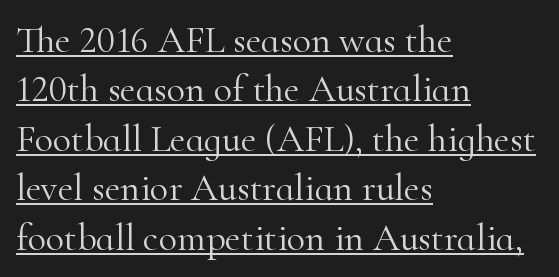
The specimen reads as upright at a glance. On a weight scale, this lands at 450 or below. This rendering uses left alignment, leaving the right contour irregular. The characters display serif detailing at their extremities. The space between consecutive lines is moderate.
